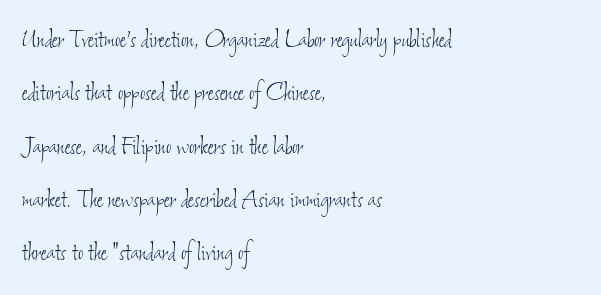
The horizontal fit of the characters is conventional and even. Varying glyph widths throughout — classic text-font behaviour. These lines are set flush left with a ragged right edge. Counters stay open thanks to moderate or lighter strokes.
